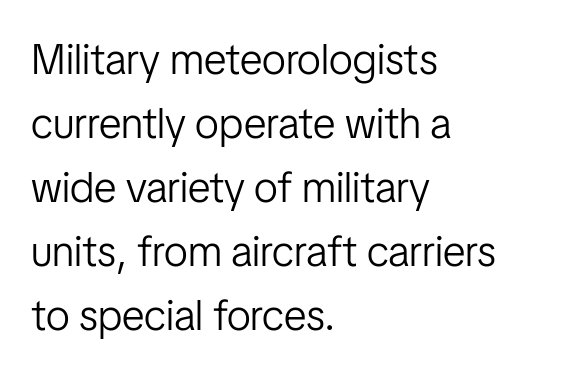
The image shows 43 px light, condensed sans-serif type, upright; set left-aligned, normal line spacing (1.49x), normal letter spacing, not underlined; low stroke contrast and a medium x-height.
